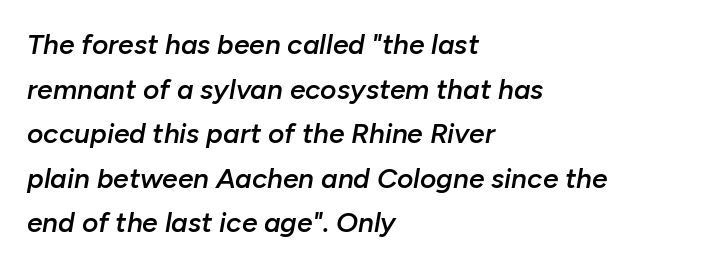
Q: Is the text bold? A: Semi-bold.
Q: Is the text italic (slanted)? A: Yes, it leans right by about 10 degrees.
Q: Is the text underlined? A: No.
Q: How is the paragraph aligned? A: Left-aligned.
Q: Is the spacing between letters normal or unusually wide? A: Normal.
Q: Is the spacing between lines tight, normal or loose? A: Normal.
Q: Width (condensed, normal, or wide)? A: Normal.
Q: Stroke contrast? A: Low.
Q: x-height? A: Medium.
Q: Monospaced? A: No.
